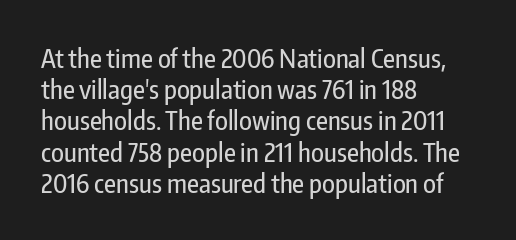
{"italic": "no", "underline": "no", "align": "left", "line_spacing_ratio": 1.2, "letter_spacing": "normal", "letter_spacing_em": 0.0, "glyph_px": 26}
